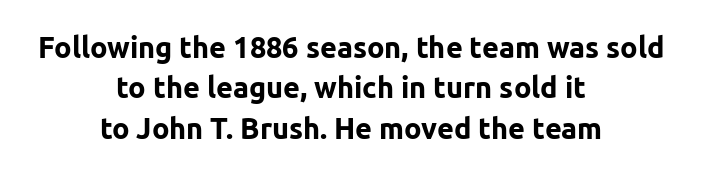
{"serif": "no", "italic": "no", "bold": "yes", "weight": "bold", "width": "normal", "stroke_contrast": "low", "x_height": "medium", "monospaced": "no", "underline": "no", "align": "center", "line_spacing": "normal", "line_spacing_ratio": 1.39, "letter_spacing": "normal", "letter_spacing_em": 0.0, "glyph_px": 29}
